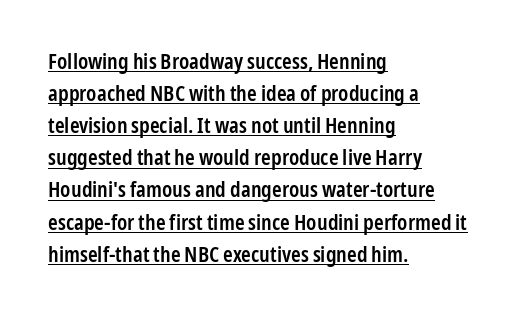
Caption: semibold face, moderately heavy strokes. Spacing between characters is what you'd get straight out of the box. Reading down the column, the eye jumps a familiar distance to each next line. Descenders here cross a horizontal rule under the line. Italic? Not at all — the glyphs are vertical.
